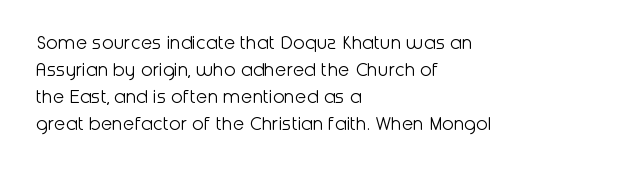
Q: Is the text bold? A: No.
Q: Is the text italic (slanted)? A: No, it is upright.
Q: Is the text underlined? A: No.
Q: How is the paragraph aligned? A: Left-aligned.
Q: Is the spacing between letters normal or unusually wide? A: Normal.
Q: Is the spacing between lines tight, normal or loose? A: Normal.
